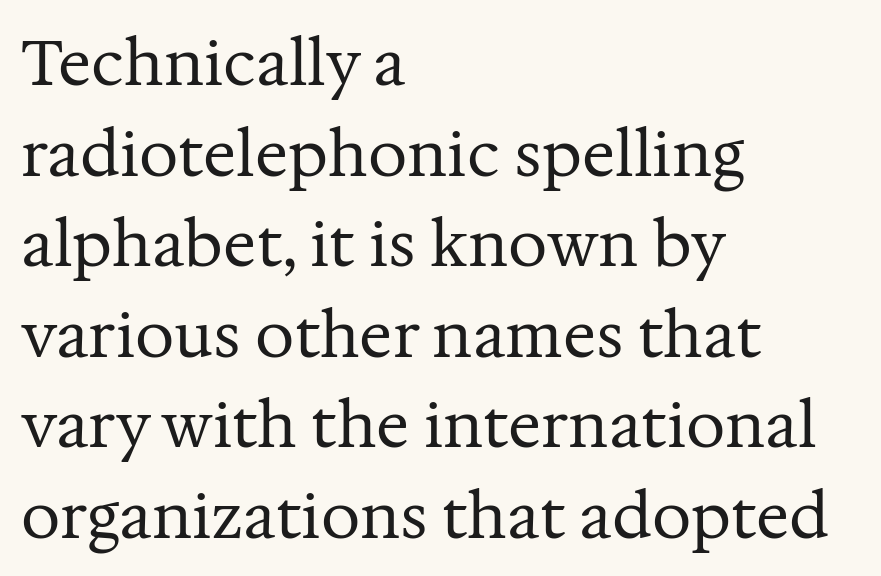
{"serif": "yes", "italic": "no", "bold": "no", "weight": "regular", "width": "normal", "stroke_contrast": "medium", "x_height": "medium", "monospaced": "no", "underline": "no", "align": "left", "line_spacing": "normal", "line_spacing_ratio": 1.46, "letter_spacing": "normal", "letter_spacing_em": 0.0, "glyph_px": 62}
